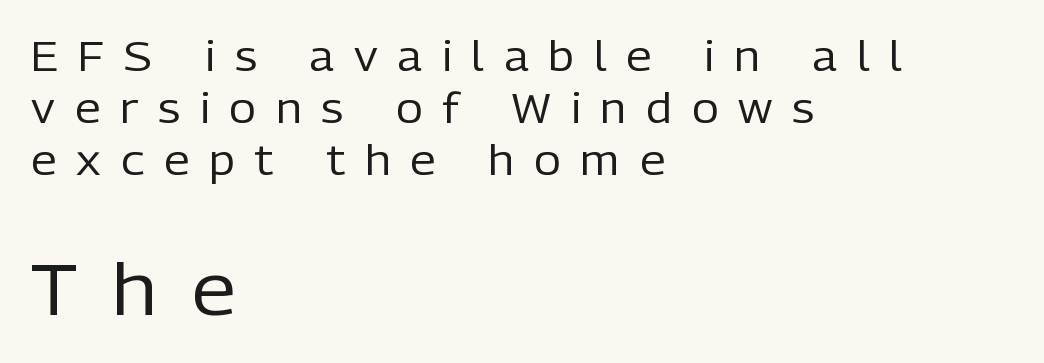
{"serif": "no", "italic": "no", "bold": "no", "weight": "regular", "width": "normal", "stroke_contrast": "low", "x_height": "medium", "monospaced": "no", "underline": "no", "align": "left", "line_spacing": "normal", "line_spacing_ratio": 1.27, "letter_spacing": "wide", "letter_spacing_em": 0.49, "larger_block": "second", "size_ratio": 1.76, "glyph_px": 72}
